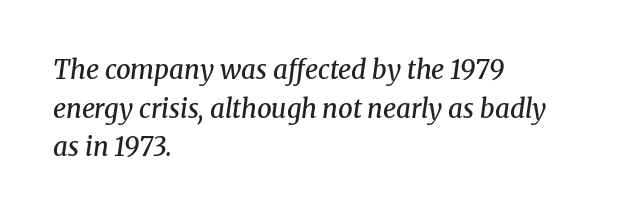
Q: Is the text bold? A: Semi-bold.
Q: Is the text italic (slanted)? A: Yes, it leans right by about 8 degrees.
Q: Is the text underlined? A: No.
Q: How is the paragraph aligned? A: Left-aligned.
Q: Is the spacing between letters normal or unusually wide? A: Normal.
Q: Is the spacing between lines tight, normal or loose? A: Normal.
